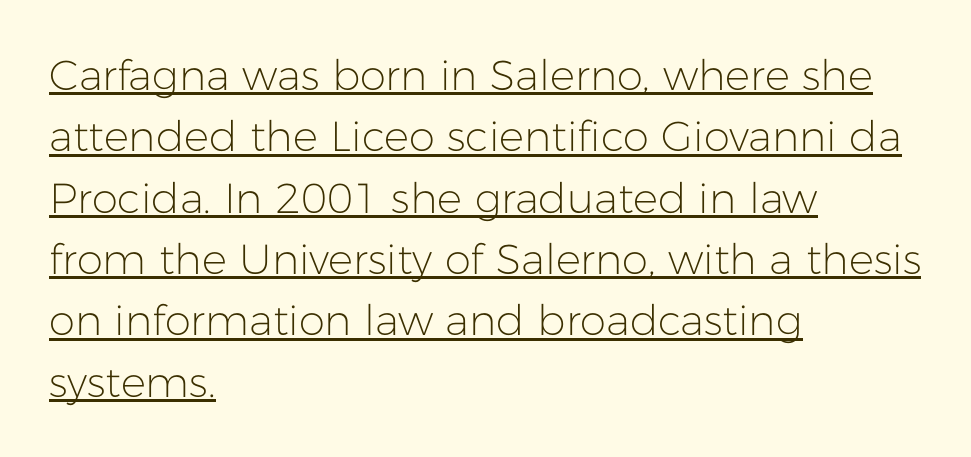
Q: Is the text bold? A: No.
Q: Is the text italic (slanted)? A: No, it is upright.
Q: Is the typeface a serif or a sans-serif typeface? A: Sans-serif.
Q: Is the text underlined? A: Yes.
Q: How is the paragraph aligned? A: Left-aligned.
Q: Is the spacing between letters normal or unusually wide? A: Normal.
Q: Is the spacing between lines tight, normal or loose? A: Normal.
Q: Width (condensed, normal, or wide)? A: Normal.
Q: Stroke contrast? A: Low.
Q: x-height? A: Medium.
Q: Monospaced? A: No.
